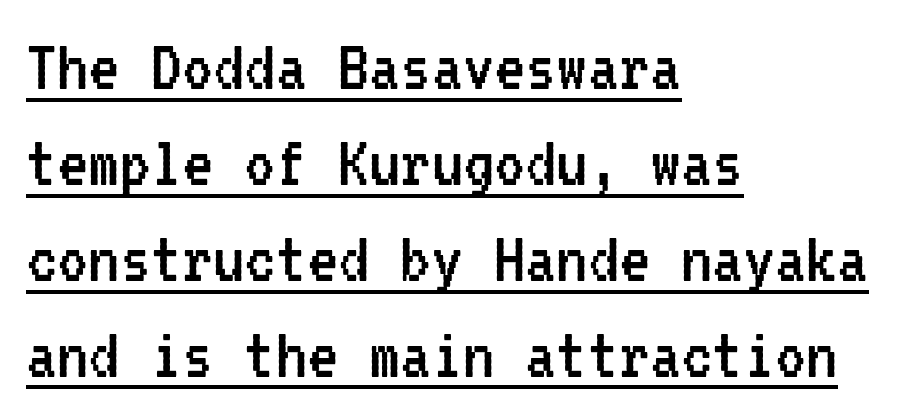
The image shows 78 px regular-weight, condensed sans-serif type, upright, monospaced; set left-aligned, line spacing 1.23x, normal letter spacing, underlined; low stroke contrast and a medium x-height.
